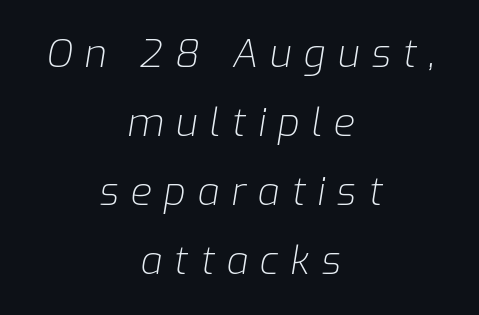
The image shows 39 px light type, italic (leaning right); set centered, line spacing 1.77x, unusually wide letter spacing (+0.3 em), not underlined; low stroke contrast and a medium x-height.
